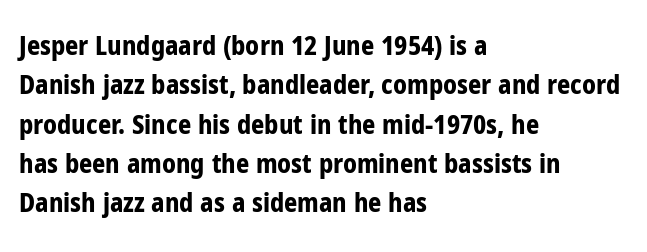
Q: Is the text bold? A: Yes.
Q: Is the text italic (slanted)? A: No, it is upright.
Q: Is the text underlined? A: No.
Q: How is the paragraph aligned? A: Left-aligned.
Q: Is the spacing between letters normal or unusually wide? A: Normal.
Q: Is the spacing between lines tight, normal or loose? A: Normal.
